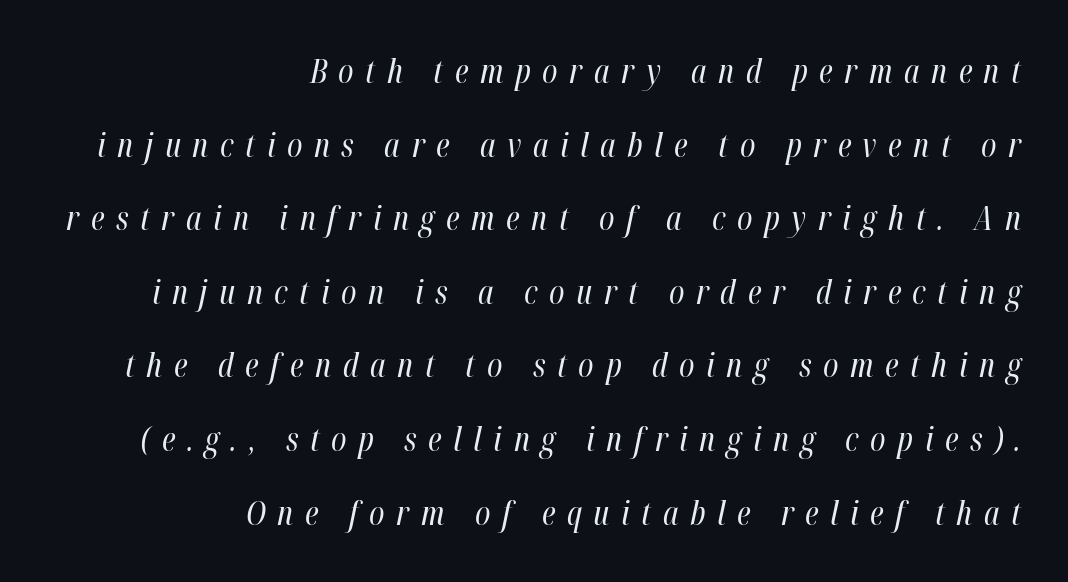
{"italic": "yes", "lean": "right", "slant_degrees": 12, "bold": "no", "weight": "regular", "width": "condensed", "stroke_contrast": "high", "x_height": "medium", "monospaced": "no", "underline": "no", "align": "right", "line_spacing": "loose", "line_spacing_ratio": 2.23, "letter_spacing": "wide", "letter_spacing_em": 0.35, "glyph_px": 33}
